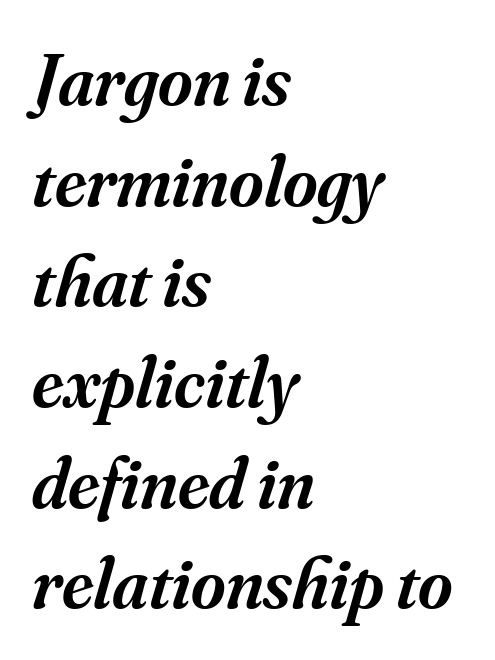
Q: Is the text bold? A: Semi-bold.
Q: Is the text italic (slanted)? A: Yes, it leans right by about 16 degrees.
Q: Is the typeface a serif or a sans-serif typeface? A: Serif.
Q: Is the text underlined? A: No.
Q: How is the paragraph aligned? A: Left-aligned.
Q: Is the spacing between letters normal or unusually wide? A: Normal.
Q: Is the spacing between lines tight, normal or loose? A: Normal.
Q: Width (condensed, normal, or wide)? A: Normal.
Q: Stroke contrast? A: Medium.
Q: x-height? A: Small.
Q: Monospaced? A: No.
